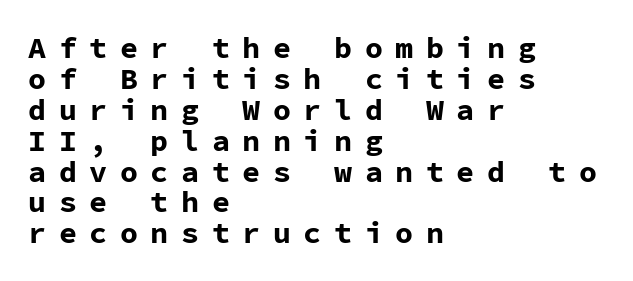
The rendering uses typewriter-style spacing with identical character cells. Regarding serifs, this sample does without them. The letters stand upright; this is a roman face. All the whitespace from short lines collects on the right. The passage shown is not underscored anywhere. The passage shown is emphatically bold.
